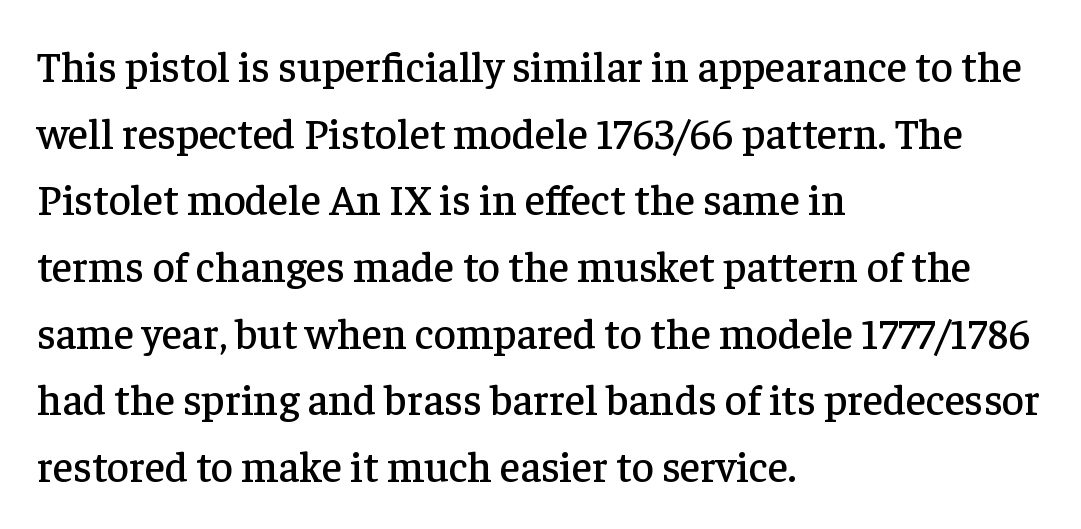
Alignment: flush left. A bare baseline throughout the passage. Posture: upright roman. The line-height multiplier appears to be the usual default. The letterforms sit shoulder to shoulder at normal distance.
